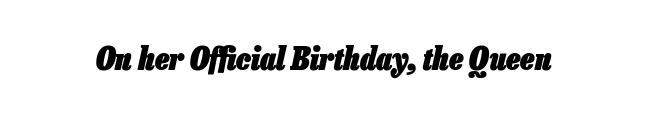
Q: Is the text bold? A: Yes.
Q: Is the text italic (slanted)? A: Yes, it leans right by about 13 degrees.
Q: Is the text underlined? A: No.
Q: Is the spacing between letters normal or unusually wide? A: Normal.
Q: Width (condensed, normal, or wide)? A: Condensed.
Q: Stroke contrast? A: Low.
Q: x-height? A: Medium.
Q: Monospaced? A: No.
